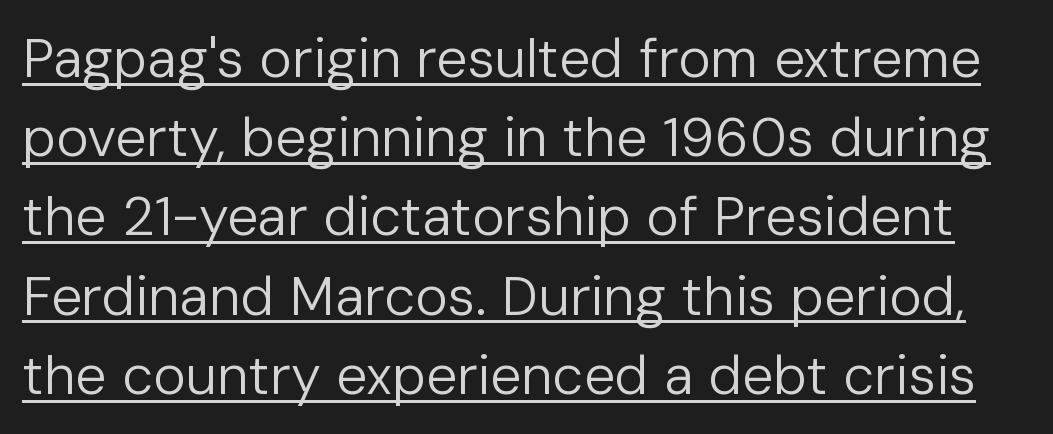
Q: Is the text bold? A: No.
Q: Is the text italic (slanted)? A: No, it is upright.
Q: Is the typeface a serif or a sans-serif typeface? A: Sans-serif.
Q: Is the text underlined? A: Yes.
Q: Is the spacing between letters normal or unusually wide? A: Normal.
Q: Is the spacing between lines tight, normal or loose? A: Normal.
Q: Width (condensed, normal, or wide)? A: Normal.
Q: Stroke contrast? A: Low.
Q: x-height? A: Medium.
Q: Monospaced? A: No.
